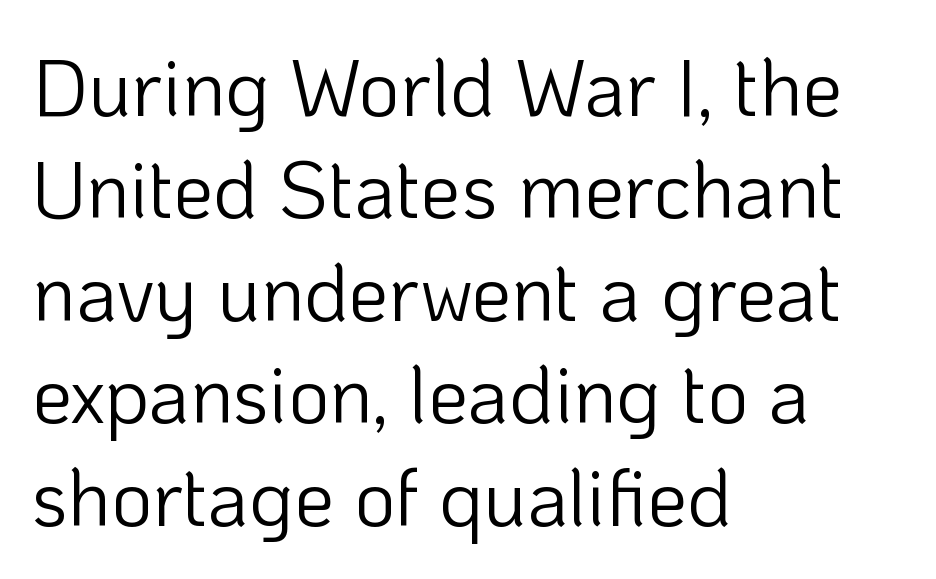
{"serif": "no", "italic": "no", "bold": "no", "weight": "light", "width": "normal", "stroke_contrast": "low", "x_height": "medium", "monospaced": "no", "underline": "no", "align": "left", "line_spacing": "normal", "line_spacing_ratio": 1.28, "letter_spacing": "normal", "letter_spacing_em": 0.0, "glyph_px": 80}
